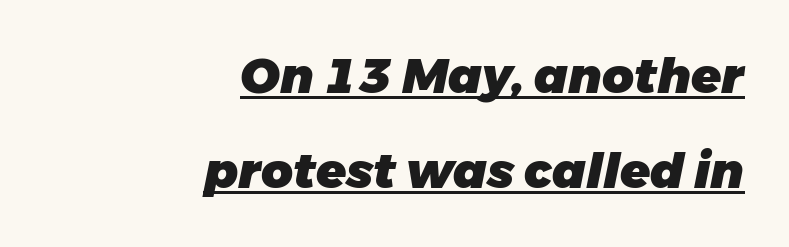
If you measured baseline to baseline, you'd find a long distance. Looking at the ascenders, they clearly lean. Looks like someone drew a line under every word here. Here the glyphs are tracked normally, forming tight word shapes.
